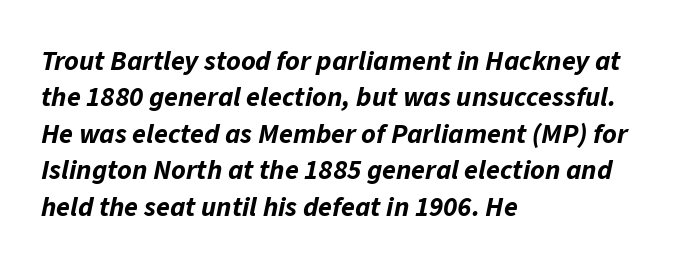
The image shows 28 px bold type, italic (leaning right); set left-aligned, normal line spacing (1.3x), normal letter spacing, not underlined; low stroke contrast and a medium x-height.
